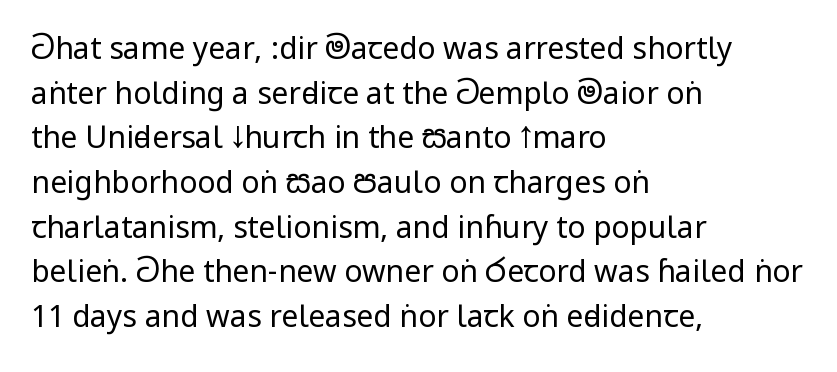
Q: Is the text bold? A: No.
Q: Is the text italic (slanted)? A: No, it is upright.
Q: Is the typeface a serif or a sans-serif typeface? A: Sans-serif.
Q: Is the text underlined? A: No.
Q: How is the paragraph aligned? A: Left-aligned.
Q: Is the spacing between letters normal or unusually wide? A: Normal.
Q: Is the spacing between lines tight, normal or loose? A: Normal.
Q: Width (condensed, normal, or wide)? A: Condensed.
Q: Stroke contrast? A: Low.
